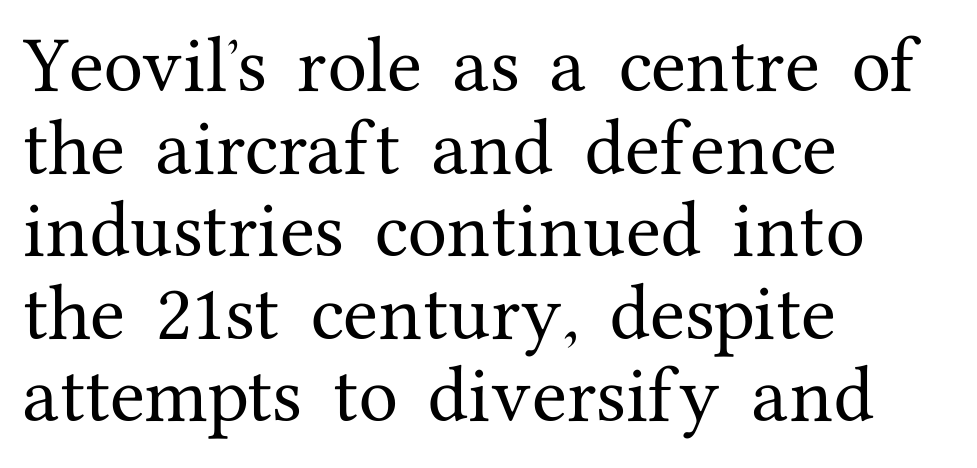
The image shows 64 px serif type, upright; set left-aligned, normal line spacing (1.29x), normal letter spacing, not underlined; medium stroke contrast and a medium x-height.
